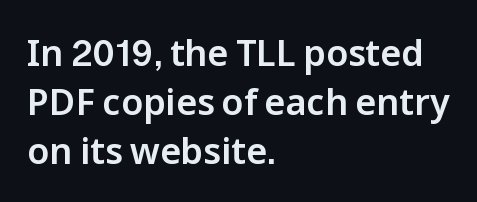
Which margin do the lines hug? The left one — the right edge is uneven. Tracking here is standard; glyphs follow each other at the usual distance. This sample uses a sans-serif face. This rendering features lettering with no underline. Every stem runs plumb, perpendicular to the baseline. Spacing verdict: proportional, widths tailored to each character.
